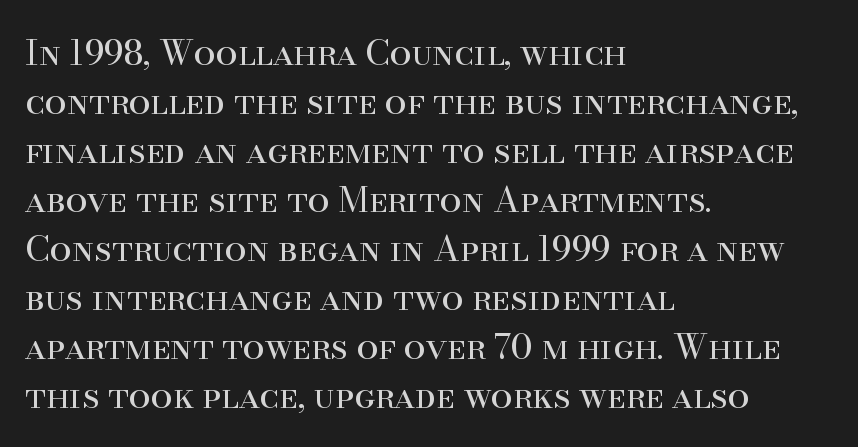
This sample is left-justified, so line endings fall wherever the words run out. Here the glyphs are tracked normally, forming tight word shapes. The passage shown is typed in a proportional face where columns would drift. No italicization has been applied; the sample stays upright. You can tell from the footed stems that serif type was used.
